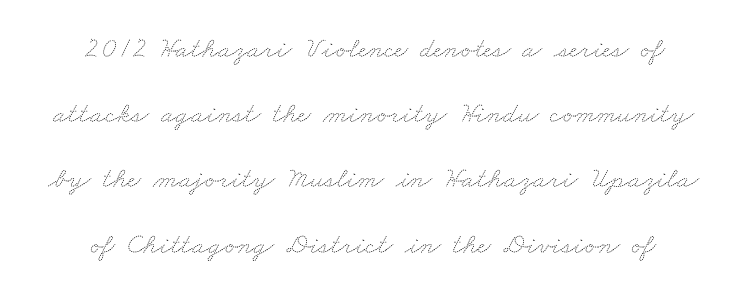
{"bold": "no", "weight": "thin", "width": "wide", "stroke_contrast": "medium", "x_height": "small", "monospaced": "no", "underline": "no", "line_spacing": "loose", "line_spacing_ratio": 2.25, "letter_spacing": "normal", "letter_spacing_em": 0.0, "glyph_px": 29}
